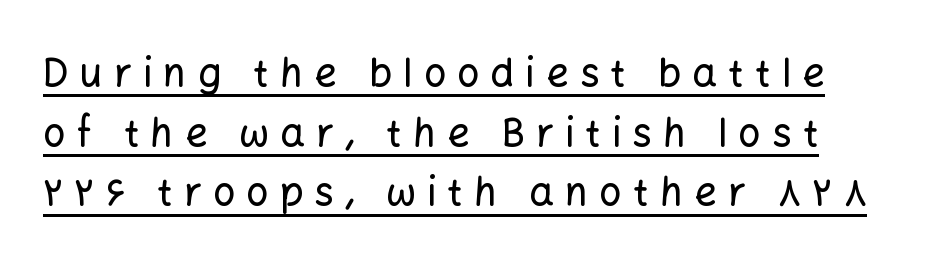
The letters stand upright; this is a roman face. Note: no serifs on the glyphs. Glyph-to-glyph distance is far greater than everyday printed text. Decoration check: the copy is underlined. Note the varied advance widths — an 'i' is clearly narrower than an 'm'.
